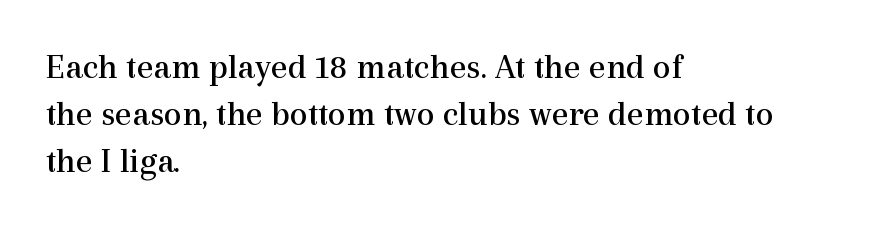
The passage shown is typeset with a serif family. Think of a printed novel: that variable character pitch is what you see here. Successive baselines arrive at the customary interval. Nobody touched the tracking dial on this one.
